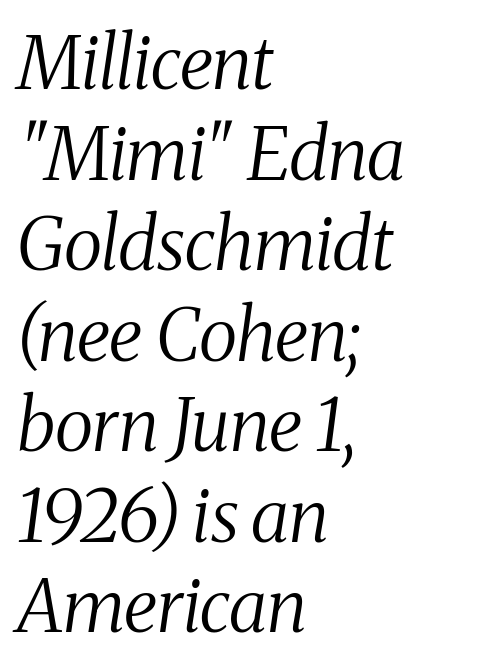
{"serif": "yes", "italic": "yes", "lean": "right", "slant_degrees": 8, "bold": "no", "weight": "regular", "width": "condensed", "stroke_contrast": "medium", "x_height": "medium", "monospaced": "no", "underline": "no", "align": "left", "line_spacing_ratio": 1.24, "letter_spacing": "normal", "letter_spacing_em": 0.0, "glyph_px": 73}
